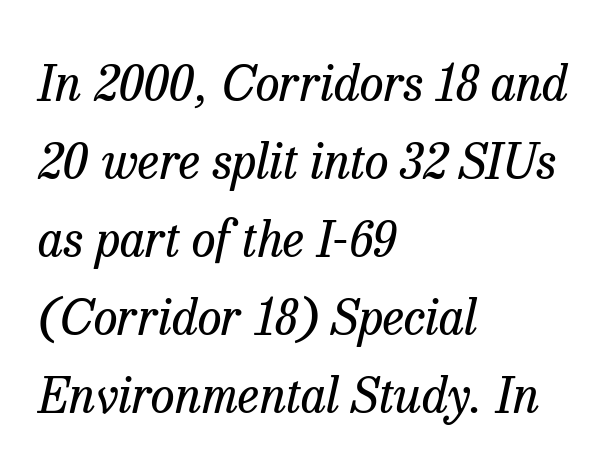
{"serif": "yes", "italic": "yes", "lean": "right", "slant_degrees": 13, "bold": "no", "weight": "regular", "width": "normal", "stroke_contrast": "low", "x_height": "medium", "monospaced": "no", "underline": "no", "align": "left", "line_spacing": "normal", "line_spacing_ratio": 1.59, "letter_spacing": "normal", "letter_spacing_em": 0.0, "glyph_px": 49}
